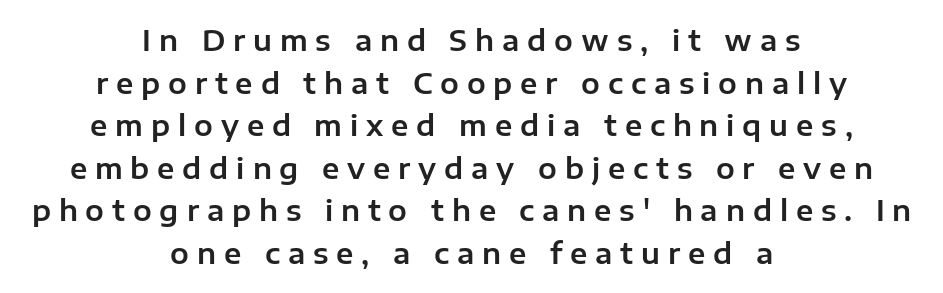
Quick note: underline off. A student would call this center alignment; a typographer would say set centered. Regarding serifs, this sample does without them. The rows are spaced the way most documents space them. Short note: letters widely spaced. The specimen reads as upright at a glance.
